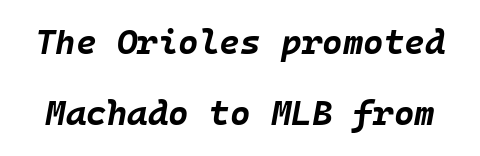
{"italic": "yes", "lean": "right", "slant_degrees": 10, "bold": "yes", "weight": "bold", "width": "normal", "stroke_contrast": "low", "x_height": "large", "underline": "no", "line_spacing": "loose", "line_spacing_ratio": 2.04, "letter_spacing": "normal", "letter_spacing_em": 0.0, "glyph_px": 35}
